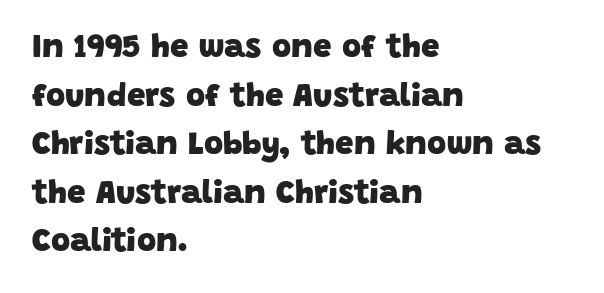
{"serif": "no", "bold": "yes", "weight": "heavy", "width": "normal", "stroke_contrast": "low", "x_height": "large", "monospaced": "no", "underline": "no", "align": "left", "line_spacing": "normal", "line_spacing_ratio": 1.47, "letter_spacing": "normal", "letter_spacing_em": 0.0, "glyph_px": 33}
